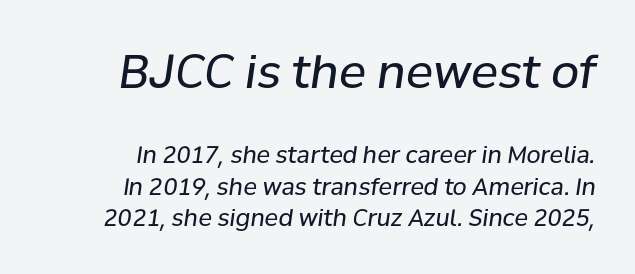
The image shows 46 px regular-weight type, italic (leaning right); set normal line spacing (1.36x), normal letter spacing, not underlined; the first (top) block is 2.0x larger; low stroke contrast and a medium x-height.
